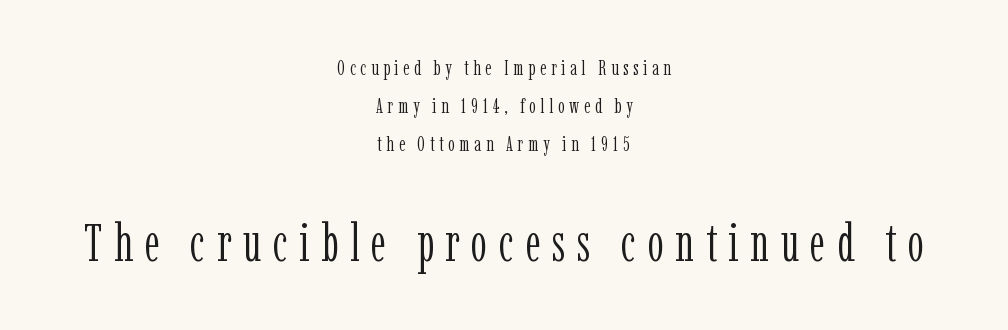
The image shows 52 px light, condensed serif type, upright; set centered, line spacing 1.82x, unusually wide letter spacing (+0.22 em), not underlined; the second (bottom) block is 2.48x larger; low stroke contrast and a medium x-height.
